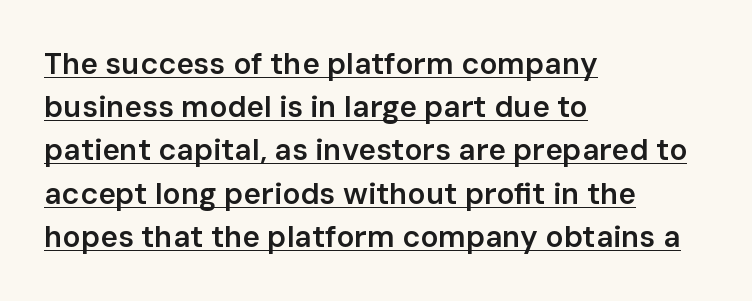
Q: Is the text bold? A: Semi-bold.
Q: Is the text italic (slanted)? A: No, it is upright.
Q: Is the typeface a serif or a sans-serif typeface? A: Sans-serif.
Q: Is the text underlined? A: Yes.
Q: How is the paragraph aligned? A: Left-aligned.
Q: Is the spacing between letters normal or unusually wide? A: Normal.
Q: Is the spacing between lines tight, normal or loose? A: Normal.
Q: Width (condensed, normal, or wide)? A: Normal.
Q: Stroke contrast? A: Low.
Q: x-height? A: Medium.
Q: Monospaced? A: No.
